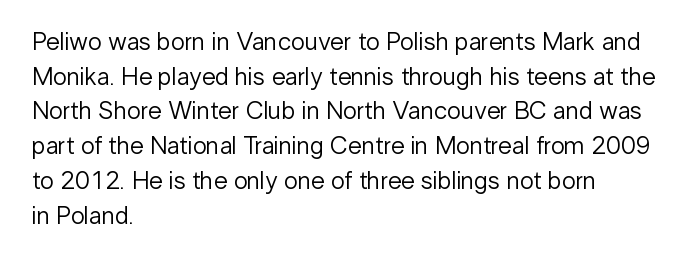
{"italic": "no", "bold": "no", "underline": "no", "align": "left", "line_spacing": "normal", "line_spacing_ratio": 1.39, "letter_spacing": "normal", "letter_spacing_em": 0.0, "glyph_px": 25}
